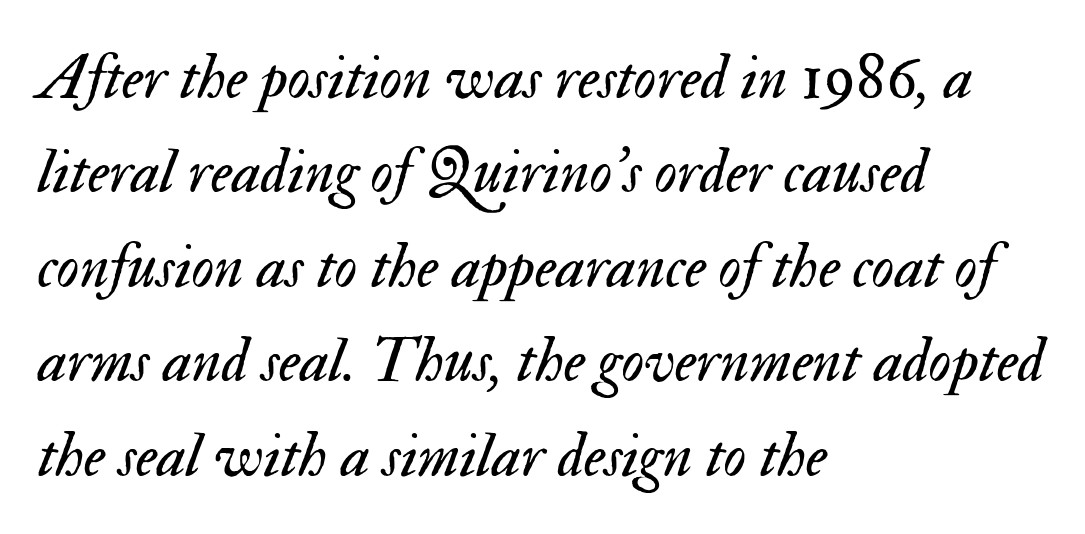
Varying glyph widths throughout — classic text-font behaviour. Type without underlining. This rendering leaves character spacing at its baseline value. These lines sit exactly where default settings would place them. No extra ink here — the face is not bold. A classic flush-left, rag-right setting is used for this passage.
